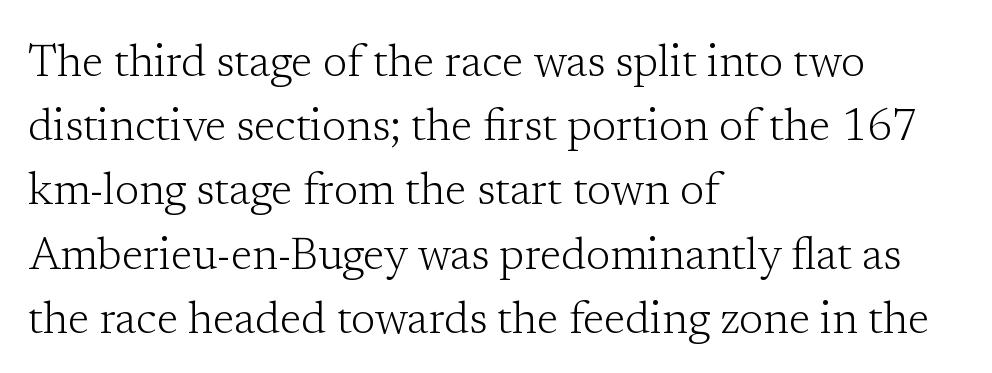
The image shows 44 px light serif type, upright; set left-aligned, normal line spacing (1.46x), normal letter spacing, not underlined; low stroke contrast and a medium x-height.
